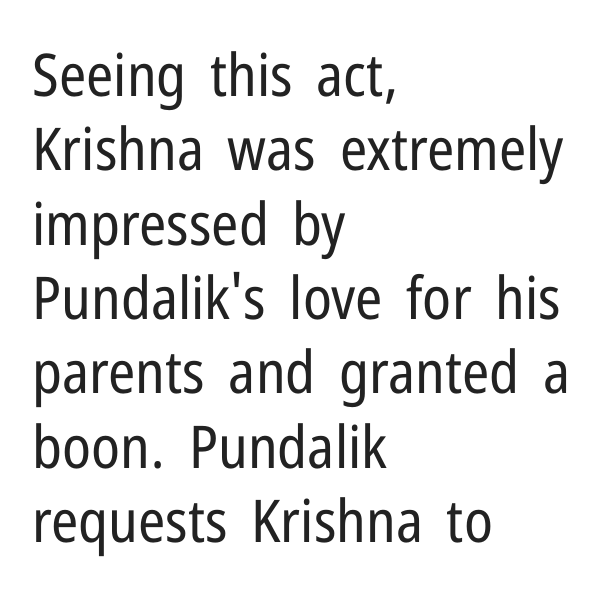
{"serif": "no", "italic": "no", "bold": "no", "weight": "regular", "width": "condensed", "stroke_contrast": "low", "x_height": "medium", "monospaced": "no", "underline": "no", "align": "left", "line_spacing": "normal", "line_spacing_ratio": 1.26, "letter_spacing": "normal", "letter_spacing_em": 0.0, "glyph_px": 59}
